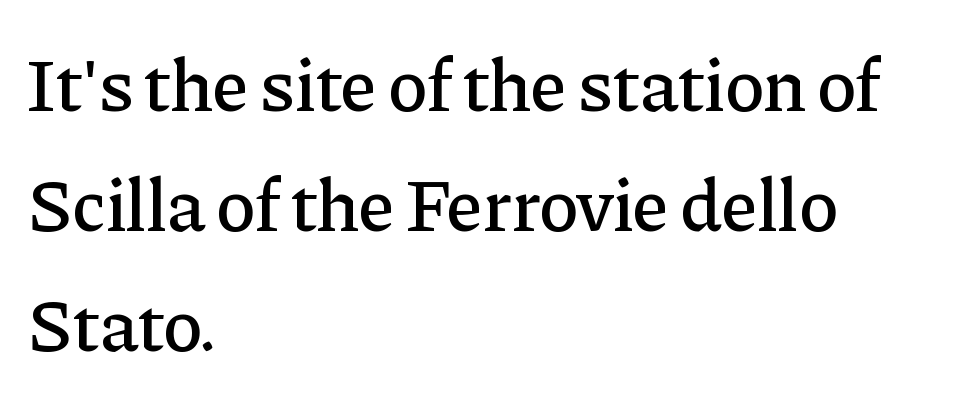
Q: Is the text italic (slanted)? A: No, it is upright.
Q: Is the typeface a serif or a sans-serif typeface? A: Serif.
Q: Is the text underlined? A: No.
Q: How is the paragraph aligned? A: Left-aligned.
Q: Is the spacing between letters normal or unusually wide? A: Normal.
Q: Is the spacing between lines tight, normal or loose? A: Normal.
Q: Width (condensed, normal, or wide)? A: Normal.
Q: Stroke contrast? A: Low.
Q: x-height? A: Medium.
Q: Monospaced? A: No.
